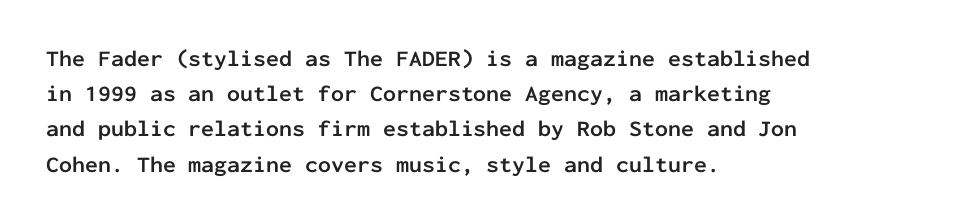
{"italic": "no", "bold": "yes", "underline": "no", "align": "left", "line_spacing": "normal", "line_spacing_ratio": 1.53, "letter_spacing": "normal", "letter_spacing_em": 0.0, "glyph_px": 23}
